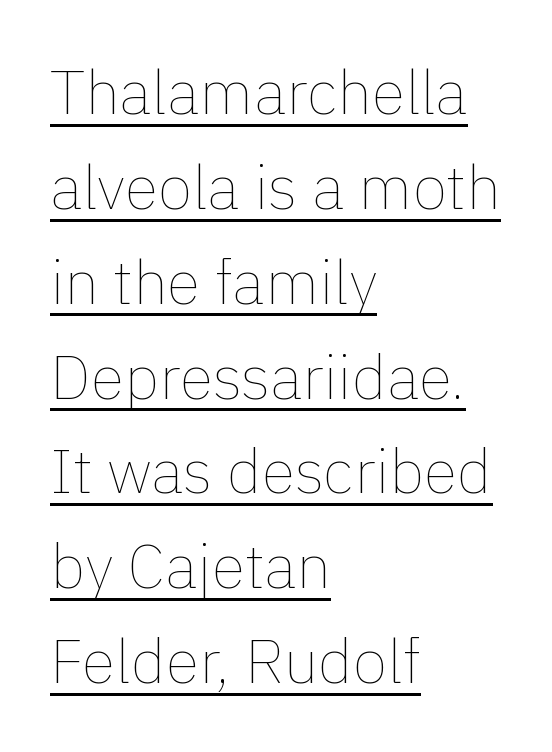
The image shows 62 px thin type, upright; set left-aligned, normal line spacing (1.53x), normal letter spacing, underlined; a medium x-height.
